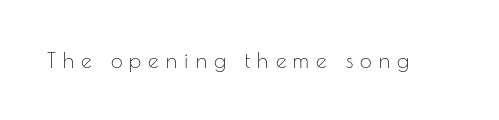
{"italic": "no", "bold": "no", "underline": "no", "letter_spacing": "wide", "letter_spacing_em": 0.34, "glyph_px": 21}
